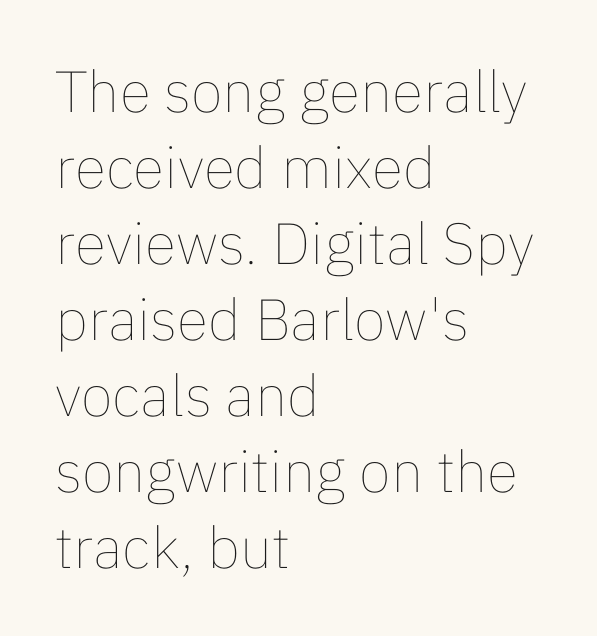
Q: Is the text bold? A: No.
Q: Is the text italic (slanted)? A: No, it is upright.
Q: Is the text underlined? A: No.
Q: How is the paragraph aligned? A: Left-aligned.
Q: Is the spacing between letters normal or unusually wide? A: Normal.
Q: Is the spacing between lines tight, normal or loose? A: Normal.
Q: Width (condensed, normal, or wide)? A: Normal.
Q: Stroke contrast? A: Low.
Q: x-height? A: Medium.
Q: Monospaced? A: No.
